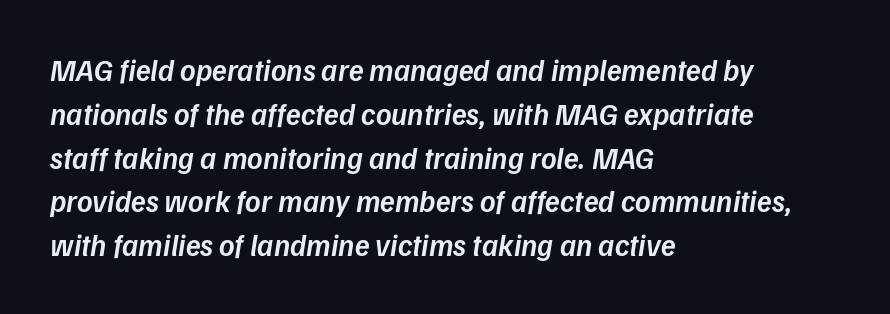
Q: Is the text bold? A: Semi-bold.
Q: Is the text italic (slanted)? A: Yes, it leans right by about 9 degrees.
Q: Is the text underlined? A: No.
Q: How is the paragraph aligned? A: Left-aligned.
Q: Is the spacing between letters normal or unusually wide? A: Normal.
Q: Is the spacing between lines tight, normal or loose? A: Normal.
Q: Width (condensed, normal, or wide)? A: Normal.
Q: Stroke contrast? A: Low.
Q: x-height? A: Medium.
Q: Monospaced? A: No.
